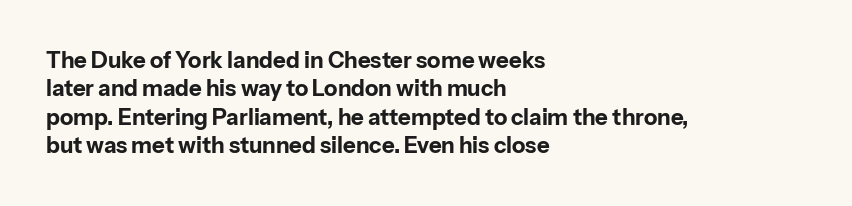
{"italic": "no", "bold": "yes", "underline": "no", "align": "left", "line_spacing": "normal", "line_spacing_ratio": 1.29, "letter_spacing": "normal", "letter_spacing_em": 0.0, "glyph_px": 22}
